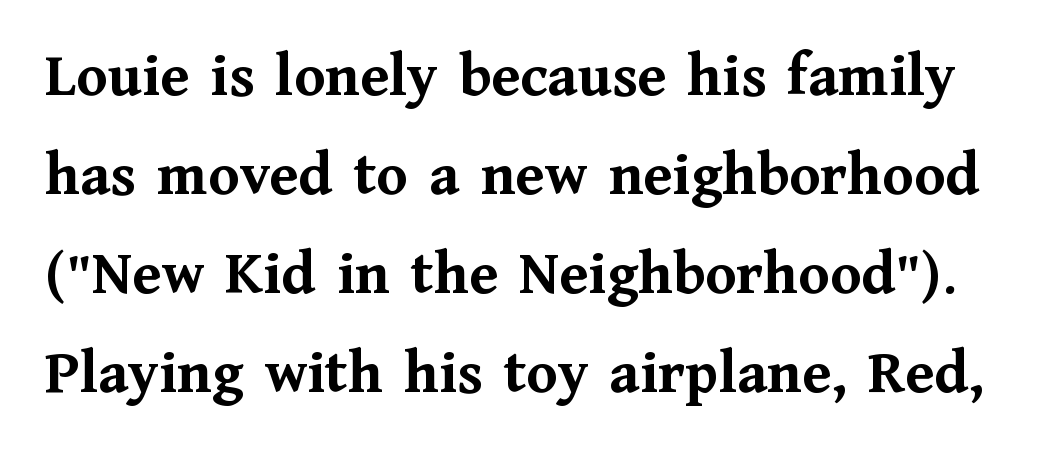
Q: Is the text bold? A: Yes.
Q: Is the text italic (slanted)? A: No, it is upright.
Q: Is the typeface a serif or a sans-serif typeface? A: Serif.
Q: Is the text underlined? A: No.
Q: Is the spacing between letters normal or unusually wide? A: Normal.
Q: Is the spacing between lines tight, normal or loose? A: Normal.
Q: Width (condensed, normal, or wide)? A: Normal.
Q: Stroke contrast? A: Medium.
Q: x-height? A: Medium.
Q: Monospaced? A: No.
